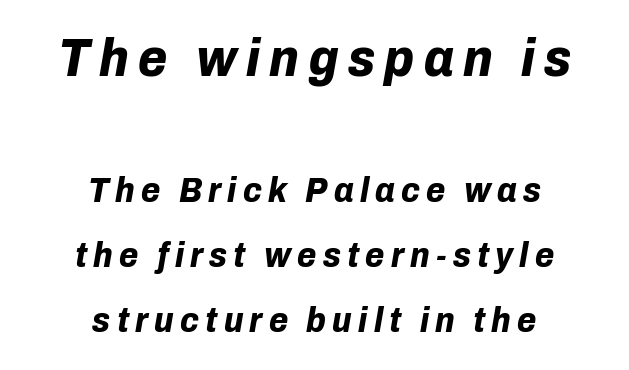
The image shows 53 px bold type, italic (leaning right); set centered, line spacing 1.87x, not underlined; the first (top) block is 1.51x larger; low stroke contrast and a medium x-height.
